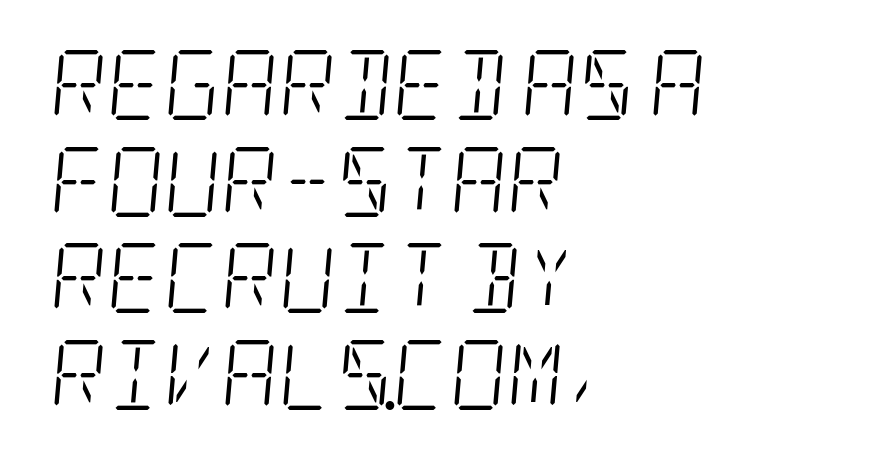
Q: Is the text bold? A: No.
Q: Is the text italic (slanted)? A: Yes, it leans right by about 5 degrees.
Q: Is the typeface a serif or a sans-serif typeface? A: Serif.
Q: Is the text underlined? A: No.
Q: How is the paragraph aligned? A: Left-aligned.
Q: Is the spacing between letters normal or unusually wide? A: Normal.
Q: Is the spacing between lines tight, normal or loose? A: Normal.
Q: Width (condensed, normal, or wide)? A: Condensed.
Q: Stroke contrast? A: Low.
Q: x-height? A: Large.
